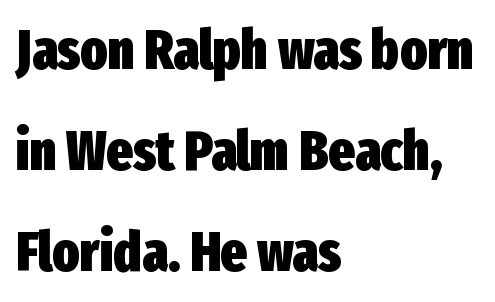
The image shows 56 px heavy, condensed sans-serif type, upright; set left-aligned, line spacing 1.8x, normal letter spacing, not underlined; low stroke contrast and a medium x-height.
